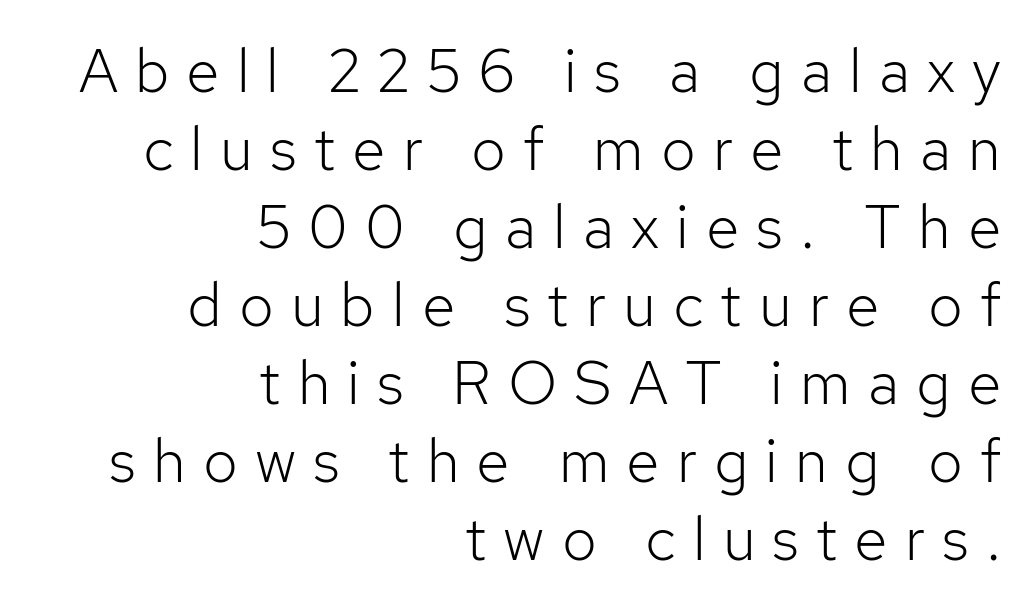
The image shows 61 px light sans-serif type, upright; set right-aligned, normal line spacing (1.28x), unusually wide letter spacing (+0.28 em), not underlined; low stroke contrast and a medium x-height.
